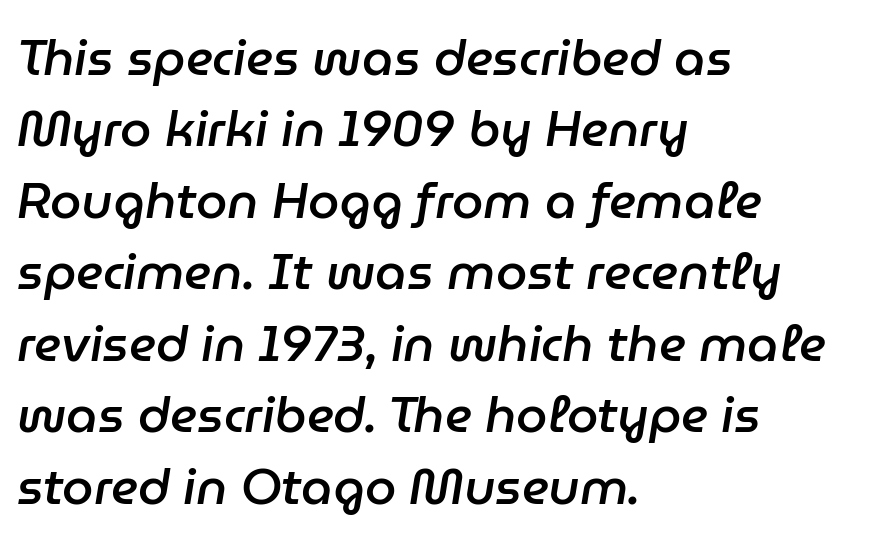
{"italic": "yes", "lean": "right", "slant_degrees": 9, "bold": "semi", "weight": "semibold", "width": "normal", "stroke_contrast": "low", "x_height": "medium", "monospaced": "no", "underline": "no", "align": "left", "line_spacing": "normal", "line_spacing_ratio": 1.43, "letter_spacing": "normal", "letter_spacing_em": 0.0, "glyph_px": 50}
